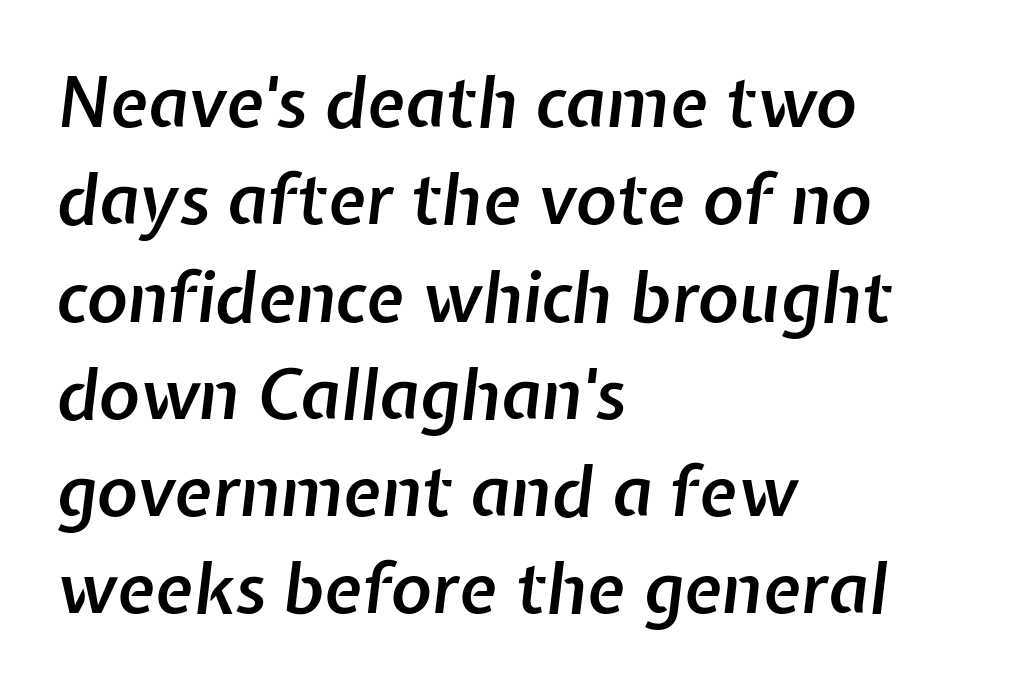
Q: Is the text bold? A: Semi-bold.
Q: Is the text italic (slanted)? A: Yes, it leans right by about 7 degrees.
Q: Is the text underlined? A: No.
Q: How is the paragraph aligned? A: Left-aligned.
Q: Is the spacing between letters normal or unusually wide? A: Normal.
Q: Is the spacing between lines tight, normal or loose? A: Normal.
Q: Width (condensed, normal, or wide)? A: Normal.
Q: Stroke contrast? A: Low.
Q: x-height? A: Medium.
Q: Monospaced? A: No.
